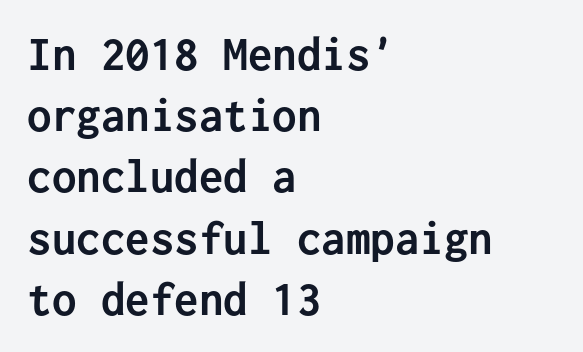
The zone under the glyphs is completely vacant. Heft: maximum for text — a bold. Ascenders rise straight up at ninety degrees. A student would call this left alignment; a typographer would say flush left, rag right. You could call the tracking neutral — neither tight nor loose.
